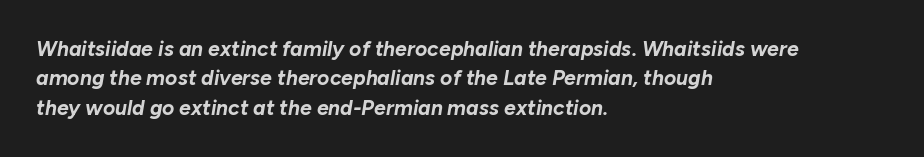
The image shows 21 px bold type, italic (leaning right); set left-aligned, normal line spacing (1.4x), normal letter spacing, not underlined.
